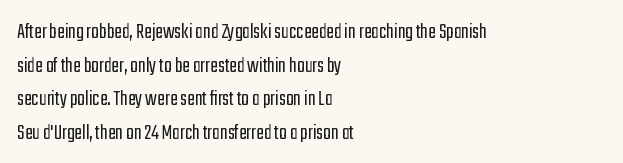
Q: Is the text bold? A: No.
Q: Is the text italic (slanted)? A: No, it is upright.
Q: Is the text underlined? A: No.
Q: How is the paragraph aligned? A: Left-aligned.
Q: Is the spacing between letters normal or unusually wide? A: Normal.
Q: Is the spacing between lines tight, normal or loose? A: Normal.
